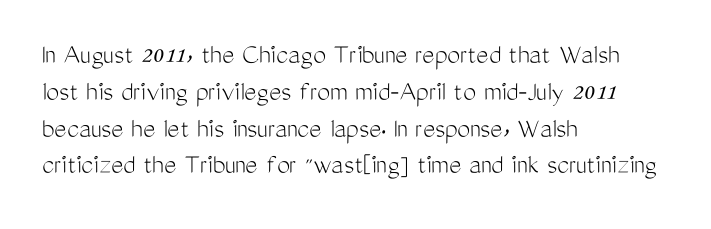
The image shows 29 px light, condensed sans-serif type, upright; set left-aligned, normal line spacing (1.27x), normal letter spacing, not underlined; medium stroke contrast and a medium x-height.
